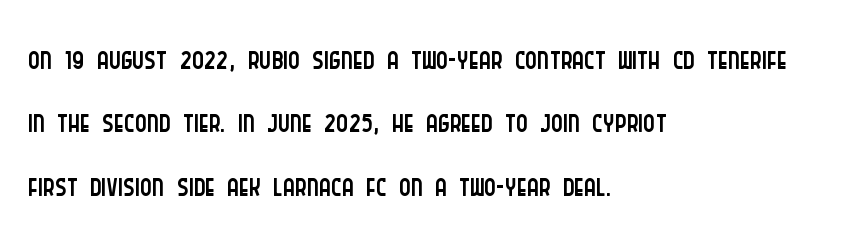
{"serif": "no", "italic": "no", "bold": "no", "weight": "light", "width": "condensed", "stroke_contrast": "low", "x_height": "large", "monospaced": "no", "underline": "no", "align": "left", "line_spacing": "normal", "line_spacing_ratio": 1.41, "letter_spacing": "normal", "letter_spacing_em": 0.0, "glyph_px": 45}
